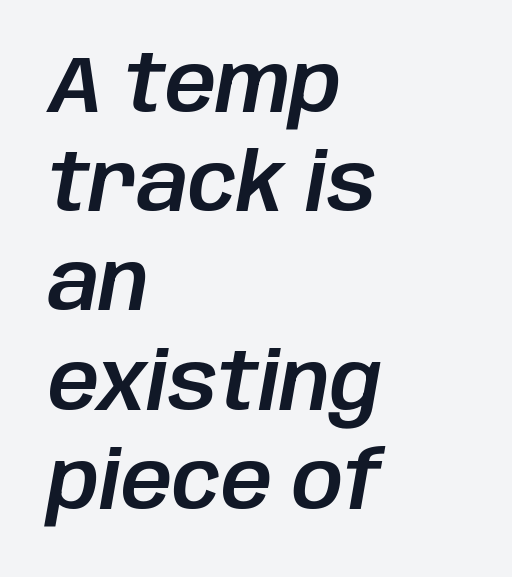
{"italic": "yes", "lean": "right", "slant_degrees": 10, "width": "normal", "stroke_contrast": "low", "x_height": "large", "monospaced": "no", "underline": "no", "align": "left", "line_spacing_ratio": 1.24, "letter_spacing": "normal", "letter_spacing_em": 0.0, "glyph_px": 80}
